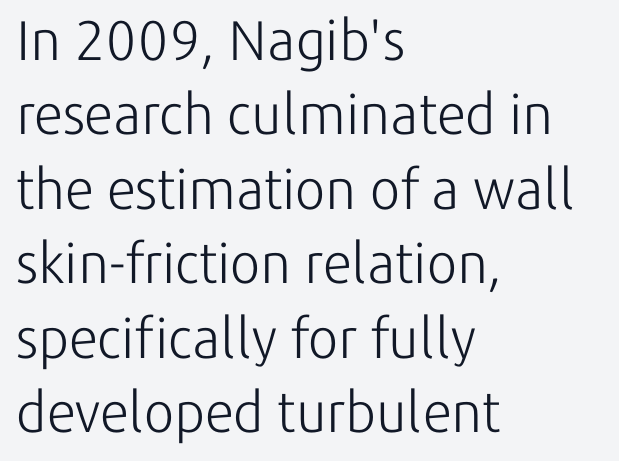
Q: Is the text bold? A: No.
Q: Is the text italic (slanted)? A: No, it is upright.
Q: Is the typeface a serif or a sans-serif typeface? A: Sans-serif.
Q: Is the text underlined? A: No.
Q: How is the paragraph aligned? A: Left-aligned.
Q: Is the spacing between letters normal or unusually wide? A: Normal.
Q: Is the spacing between lines tight, normal or loose? A: Normal.
Q: Width (condensed, normal, or wide)? A: Normal.
Q: Stroke contrast? A: Low.
Q: x-height? A: Medium.
Q: Monospaced? A: No.
